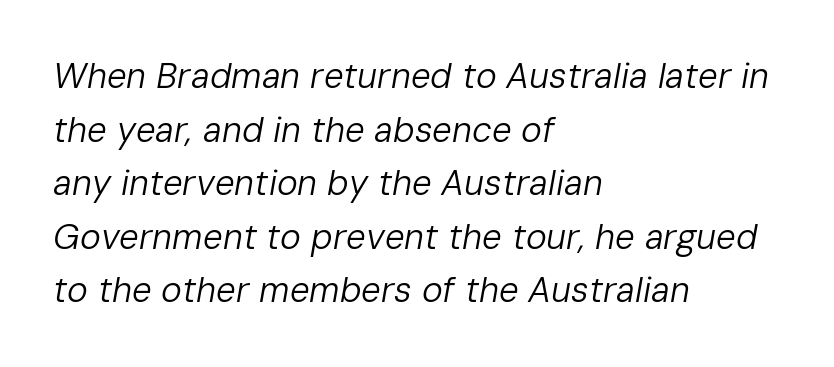
The image shows 35 px regular-weight type, italic (leaning right); set left-aligned, normal line spacing (1.53x), normal letter spacing, not underlined; low stroke contrast and a medium x-height.
